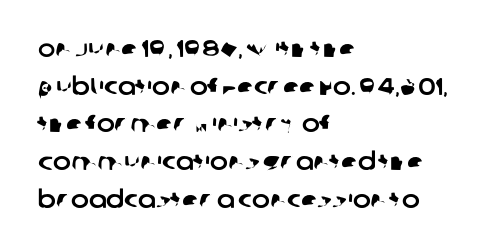
Q: Is the text underlined? A: No.
Q: How is the paragraph aligned? A: Left-aligned.
Q: Is the spacing between letters normal or unusually wide? A: Normal.
Q: Is the spacing between lines tight, normal or loose? A: Normal.
